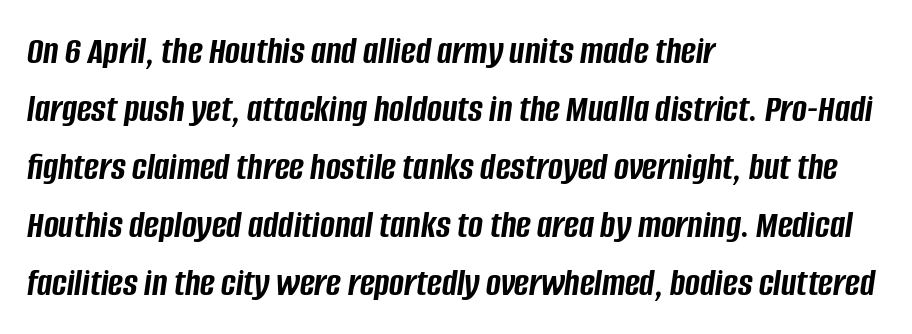
The image shows 40 px semibold, condensed type, italic (leaning right); set left-aligned, normal line spacing (1.45x), normal letter spacing, not underlined; low stroke contrast and a large x-height.
